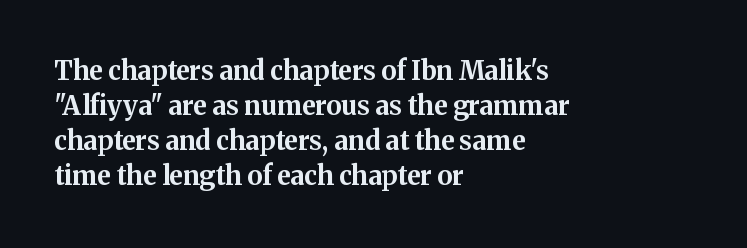
Q: Is the text bold? A: Yes.
Q: Is the text italic (slanted)? A: No, it is upright.
Q: Is the text underlined? A: No.
Q: How is the paragraph aligned? A: Left-aligned.
Q: Is the spacing between letters normal or unusually wide? A: Normal.
Q: Is the spacing between lines tight, normal or loose? A: Normal.
